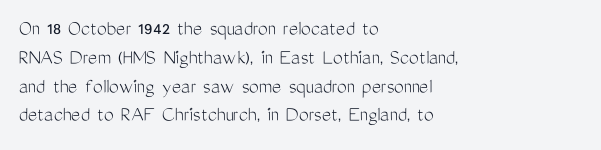
Q: Is the text bold? A: No.
Q: Is the text italic (slanted)? A: No, it is upright.
Q: Is the text underlined? A: No.
Q: How is the paragraph aligned? A: Left-aligned.
Q: Is the spacing between letters normal or unusually wide? A: Normal.
Q: Is the spacing between lines tight, normal or loose? A: Normal.
